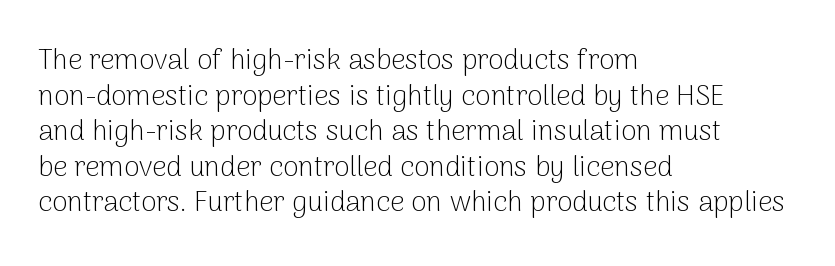
The horizontal fit of the characters is conventional and even. Left-aligned paragraph, ragged on the right. No word sits above an underline. Note the varied advance widths — an 'i' is clearly narrower than an 'm'.
